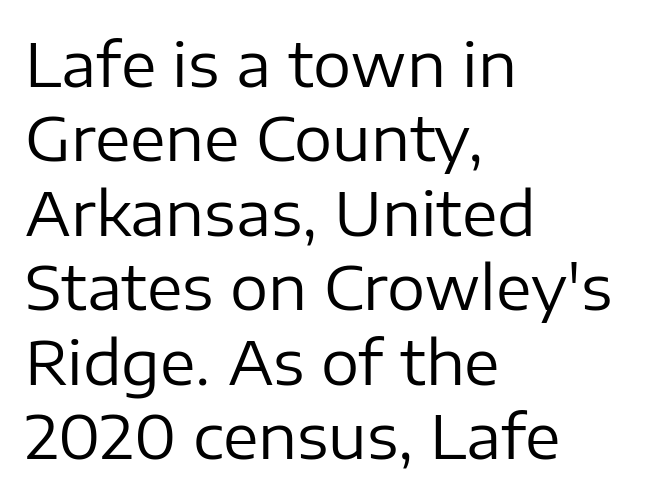
{"serif": "no", "italic": "no", "bold": "no", "weight": "regular", "width": "normal", "stroke_contrast": "low", "x_height": "medium", "monospaced": "no", "underline": "no", "align": "left", "line_spacing_ratio": 1.24, "letter_spacing": "normal", "letter_spacing_em": 0.0, "glyph_px": 60}
